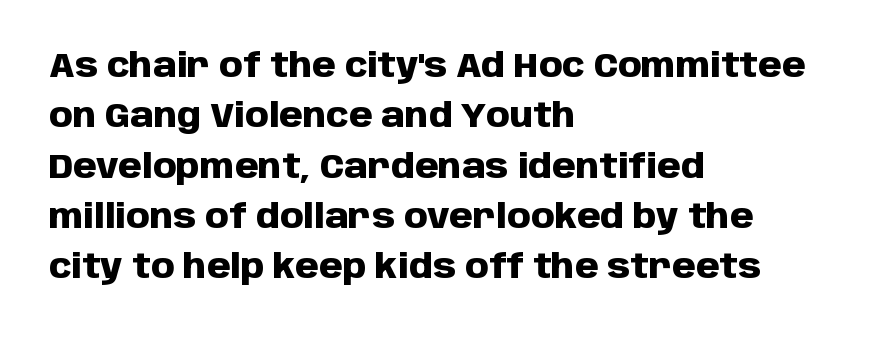
The image shows 34 px heavy sans-serif type, upright; set left-aligned, normal line spacing (1.48x), normal letter spacing, not underlined; low stroke contrast and a large x-height.
